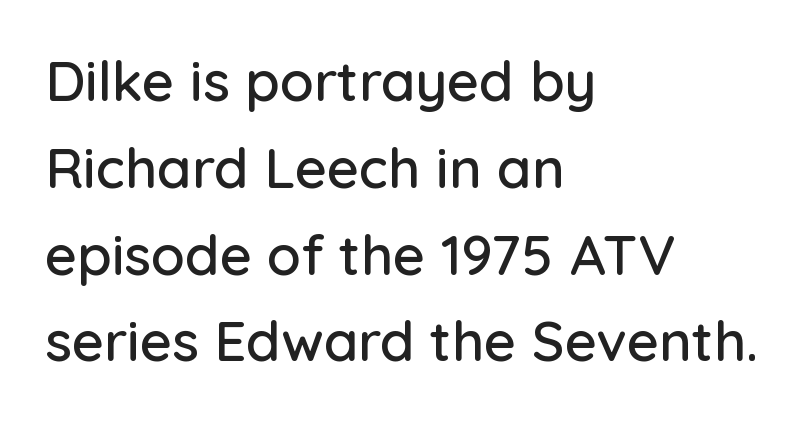
{"serif": "no", "italic": "no", "width": "normal", "stroke_contrast": "low", "x_height": "medium", "monospaced": "no", "underline": "no", "align": "left", "line_spacing": "normal", "line_spacing_ratio": 1.55, "letter_spacing": "normal", "letter_spacing_em": 0.0, "glyph_px": 56}
